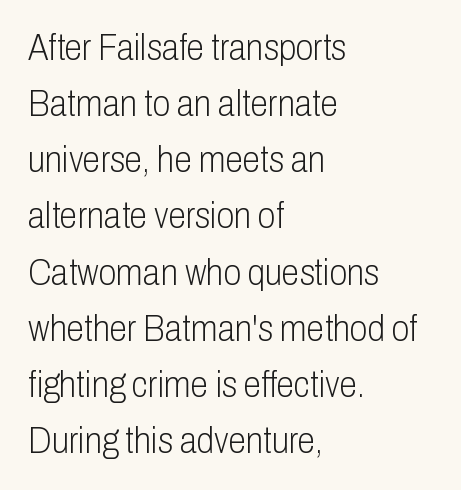
{"serif": "no", "italic": "no", "bold": "no", "weight": "light", "width": "condensed", "stroke_contrast": "low", "x_height": "medium", "monospaced": "no", "underline": "no", "align": "left", "line_spacing": "normal", "line_spacing_ratio": 1.56, "letter_spacing": "normal", "letter_spacing_em": 0.0, "glyph_px": 36}
